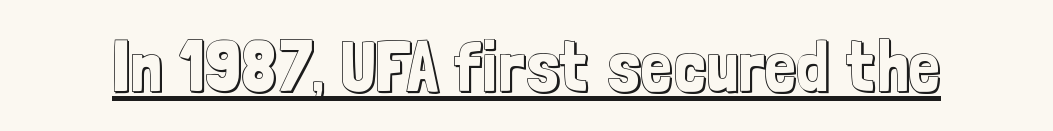
The image shows 71 px condensed type, upright; set normal letter spacing, underlined; a medium x-height.
